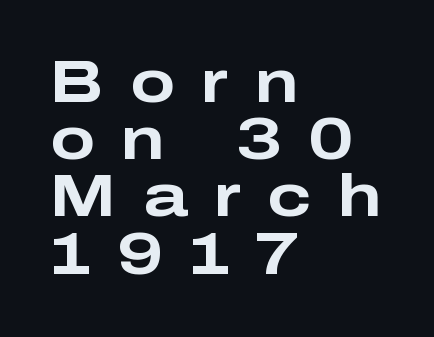
{"serif": "no", "italic": "no", "bold": "yes", "weight": "bold", "width": "wide", "stroke_contrast": "low", "x_height": "medium", "monospaced": "no", "underline": "no", "align": "left", "line_spacing": "tight", "line_spacing_ratio": 0.97, "letter_spacing": "wide", "letter_spacing_em": 0.45, "glyph_px": 59}
